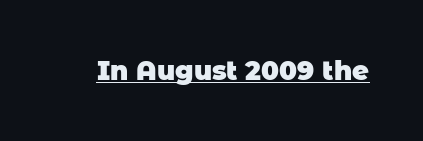
The rendering keeps characters at their native spacing. Each line of the rendering has a horizontal stroke beneath the glyphs. Every letter is thick-stroked: bold, no question.
